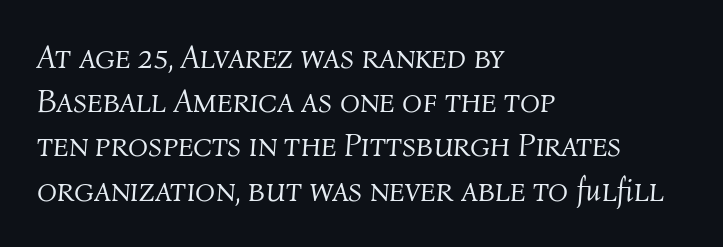
The image shows 33 px light type, italic (leaning right); set left-aligned, normal line spacing (1.34x), normal letter spacing, not underlined; medium stroke contrast and a medium x-height.
